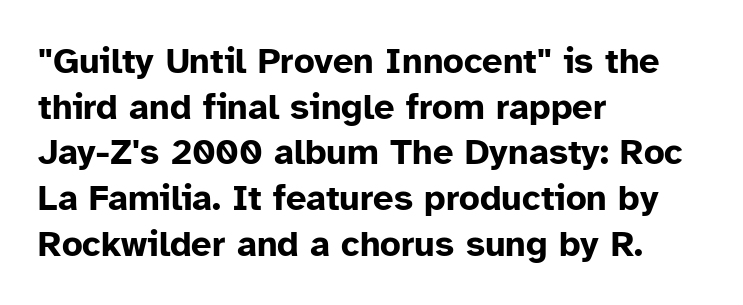
Look at the tracking — it's just the regular setting, nothing added. The glyphs are unaccompanied by any horizontal stroke below them. These lines are rendered in a variable-pitch font. The passage is arranged the way most books set body copy — flush left. Posture: straight, roman, zero tilt.
